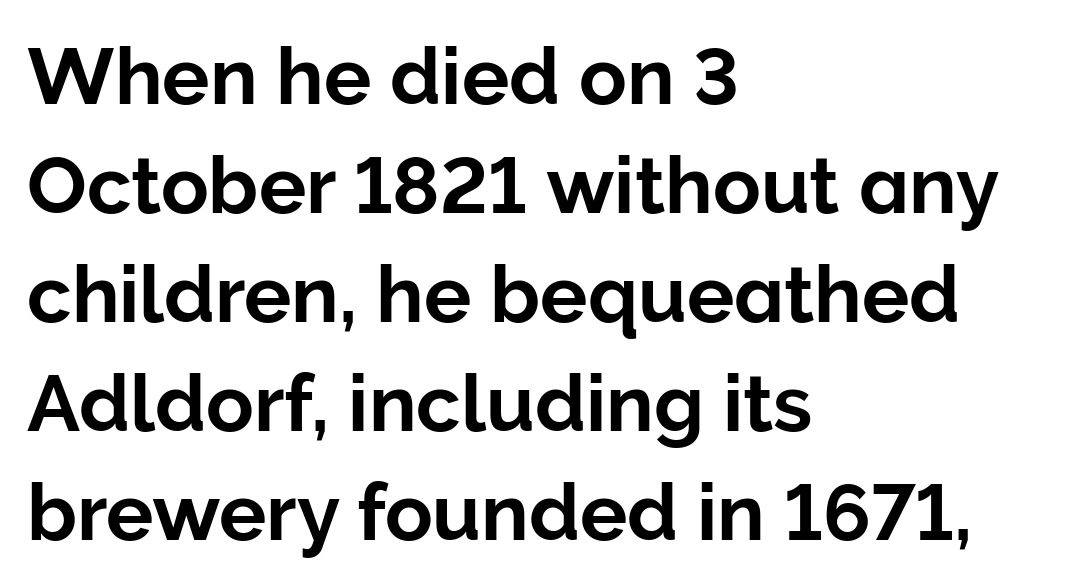
{"serif": "no", "italic": "no", "width": "normal", "stroke_contrast": "low", "x_height": "medium", "monospaced": "no", "underline": "no", "align": "left", "line_spacing": "normal", "line_spacing_ratio": 1.38, "letter_spacing": "normal", "letter_spacing_em": 0.0, "glyph_px": 79}
